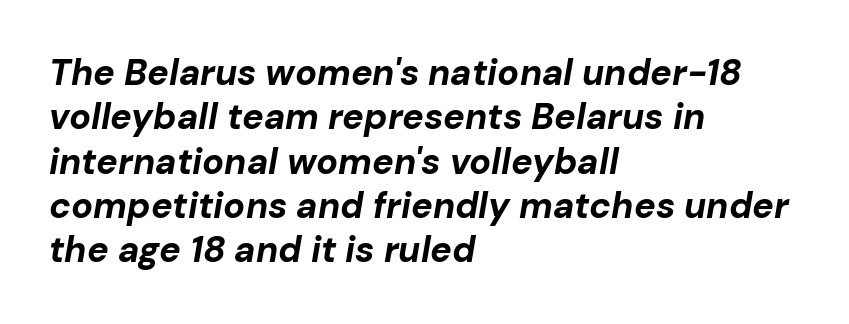
Q: Is the text bold? A: Yes.
Q: Is the text italic (slanted)? A: Yes, it leans right by about 10 degrees.
Q: Is the text underlined? A: No.
Q: How is the paragraph aligned? A: Left-aligned.
Q: Is the spacing between letters normal or unusually wide? A: Normal.
Q: Width (condensed, normal, or wide)? A: Normal.
Q: Stroke contrast? A: Low.
Q: x-height? A: Medium.
Q: Monospaced? A: No.
